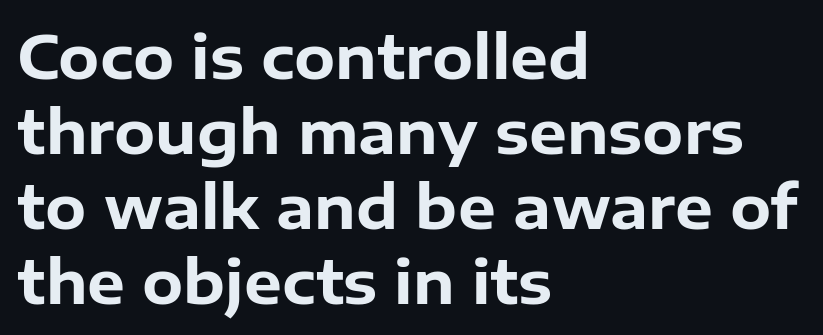
Q: Is the text bold? A: Yes.
Q: Is the text italic (slanted)? A: No, it is upright.
Q: Is the typeface a serif or a sans-serif typeface? A: Sans-serif.
Q: Is the text underlined? A: No.
Q: How is the paragraph aligned? A: Left-aligned.
Q: Is the spacing between letters normal or unusually wide? A: Normal.
Q: Is the spacing between lines tight, normal or loose? A: Normal.
Q: Width (condensed, normal, or wide)? A: Normal.
Q: Stroke contrast? A: Low.
Q: x-height? A: Medium.
Q: Monospaced? A: No.
